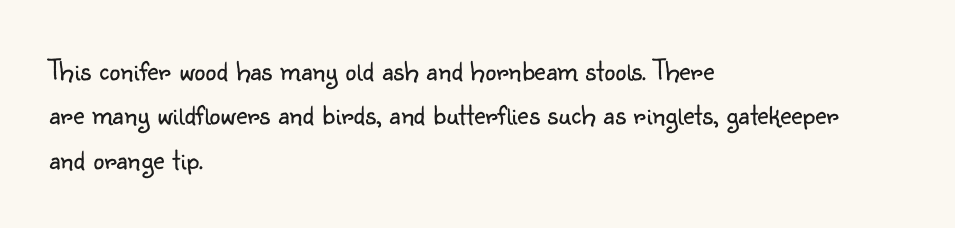
The image shows 31 px light sans-serif type, upright; set left-aligned, normal line spacing (1.43x), normal letter spacing, not underlined; low stroke contrast and a small x-height.
